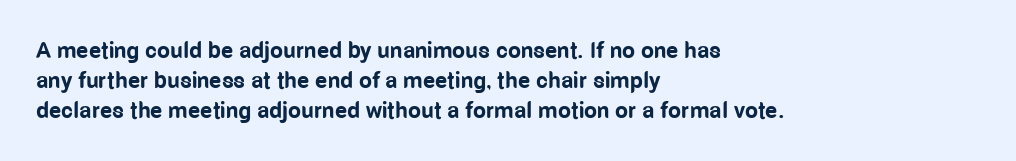
{"italic": "no", "bold": "yes", "underline": "no", "align": "left", "line_spacing": "normal", "line_spacing_ratio": 1.31, "letter_spacing": "normal", "letter_spacing_em": 0.0, "glyph_px": 23}
